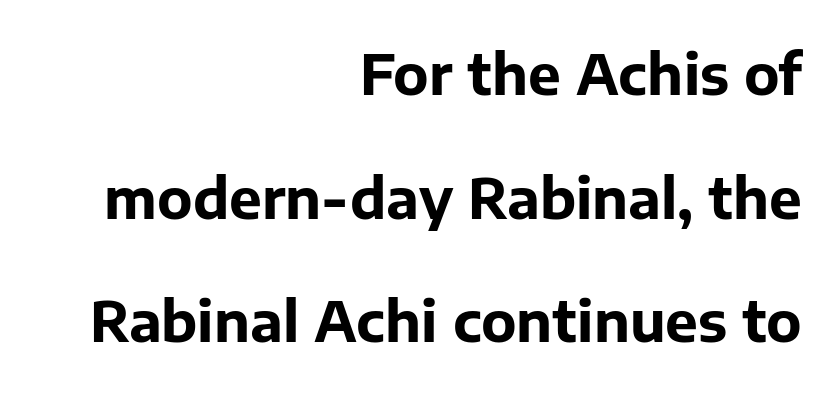
{"serif": "no", "italic": "no", "bold": "yes", "weight": "bold", "width": "normal", "stroke_contrast": "low", "x_height": "medium", "monospaced": "no", "underline": "no", "align": "right", "line_spacing": "loose", "line_spacing_ratio": 2.25, "letter_spacing": "normal", "letter_spacing_em": 0.0, "glyph_px": 55}
